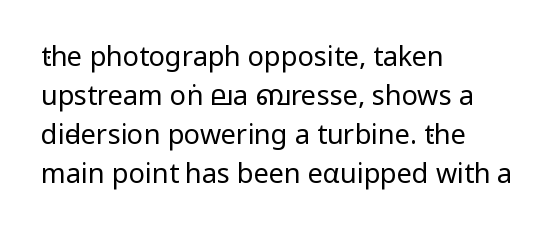
{"italic": "no", "bold": "no", "underline": "no", "align": "left", "line_spacing": "normal", "line_spacing_ratio": 1.45, "letter_spacing": "normal", "letter_spacing_em": 0.0, "glyph_px": 27}
